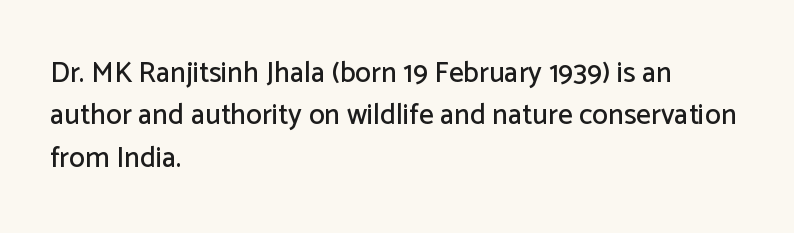
The image shows 29 px sans-serif type, upright; set left-aligned, normal line spacing (1.46x), normal letter spacing, not underlined; low stroke contrast and a medium x-height.
